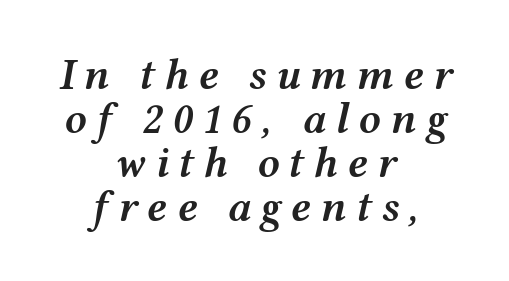
The image shows 44 px semibold, wide type, italic (leaning right); set centered, tight line spacing (1.0x), unusually wide letter spacing (+0.21 em), not underlined; medium stroke contrast and a medium x-height.
